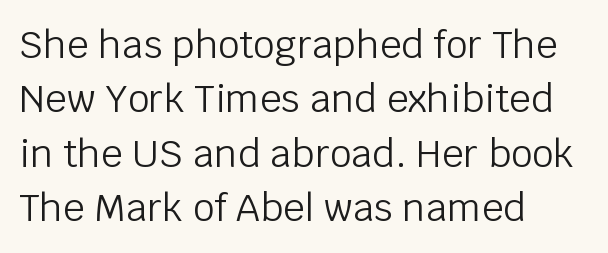
The image shows 38 px light sans-serif type, upright; set left-aligned, normal line spacing (1.43x), normal letter spacing, not underlined; low stroke contrast and a large x-height.
